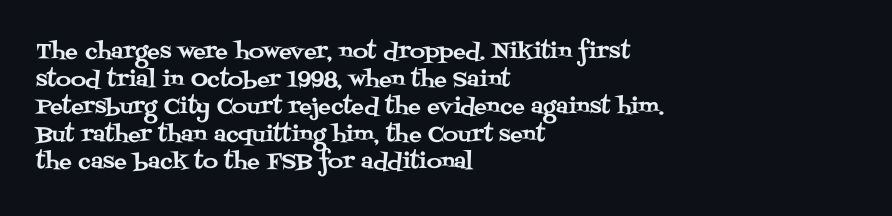
Q: Is the text italic (slanted)? A: No, it is upright.
Q: Is the text underlined? A: No.
Q: How is the paragraph aligned? A: Left-aligned.
Q: Is the spacing between letters normal or unusually wide? A: Normal.
Q: Is the spacing between lines tight, normal or loose? A: Normal.
